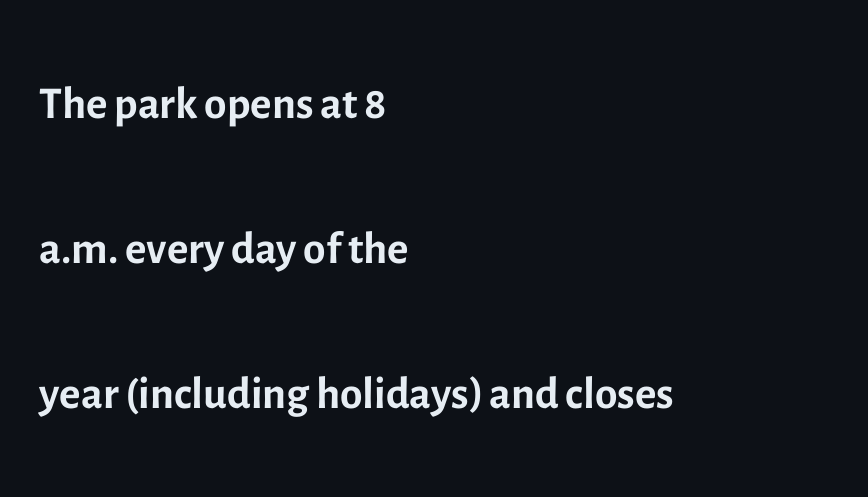
{"serif": "no", "italic": "no", "bold": "no", "weight": "regular", "width": "normal", "x_height": "medium", "monospaced": "no", "underline": "no", "align": "left", "line_spacing": "loose", "line_spacing_ratio": 2.23, "letter_spacing": "normal", "letter_spacing_em": 0.0, "glyph_px": 65}
